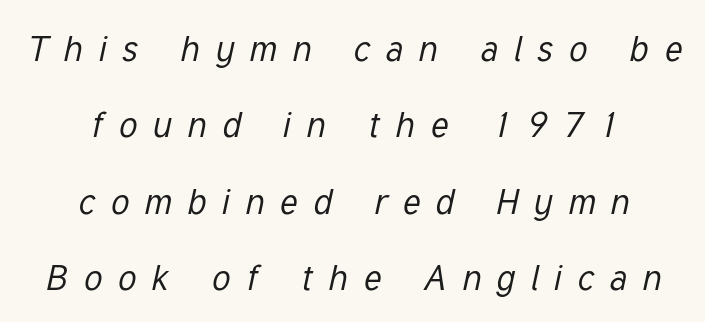
Q: Is the text bold? A: No.
Q: Is the text italic (slanted)? A: Yes, it leans right by about 12 degrees.
Q: Is the text underlined? A: No.
Q: How is the paragraph aligned? A: Centered.
Q: Is the spacing between letters normal or unusually wide? A: Unusually wide.
Q: Is the spacing between lines tight, normal or loose? A: Loose.
Q: Width (condensed, normal, or wide)? A: Condensed.
Q: Stroke contrast? A: Low.
Q: x-height? A: Medium.
Q: Monospaced? A: No.
